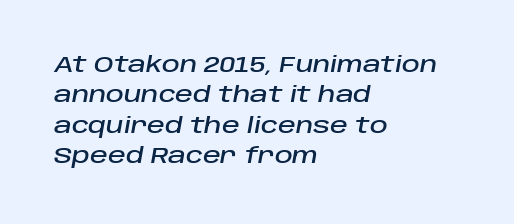
Q: Is the text italic (slanted)? A: Yes, it leans right by about 10 degrees.
Q: Is the text underlined? A: No.
Q: How is the paragraph aligned? A: Left-aligned.
Q: Is the spacing between letters normal or unusually wide? A: Normal.
Q: Is the spacing between lines tight, normal or loose? A: Normal.
